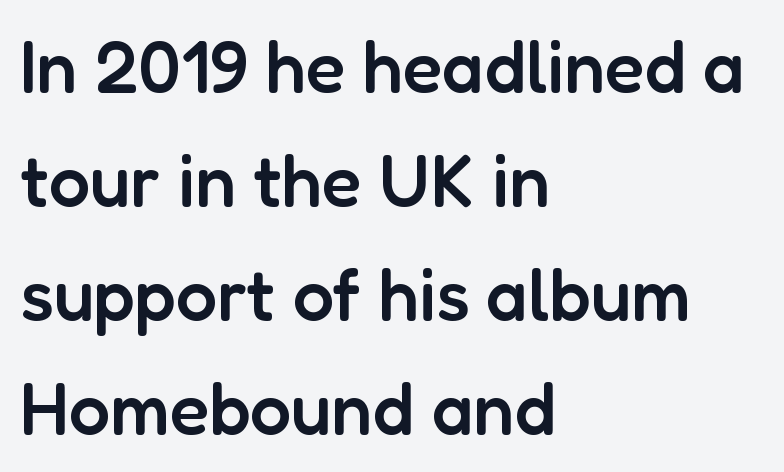
{"serif": "no", "italic": "no", "bold": "semi", "weight": "semibold", "width": "normal", "stroke_contrast": "low", "x_height": "medium", "monospaced": "no", "underline": "no", "align": "left", "line_spacing": "normal", "line_spacing_ratio": 1.56, "letter_spacing": "normal", "letter_spacing_em": 0.0, "glyph_px": 73}
